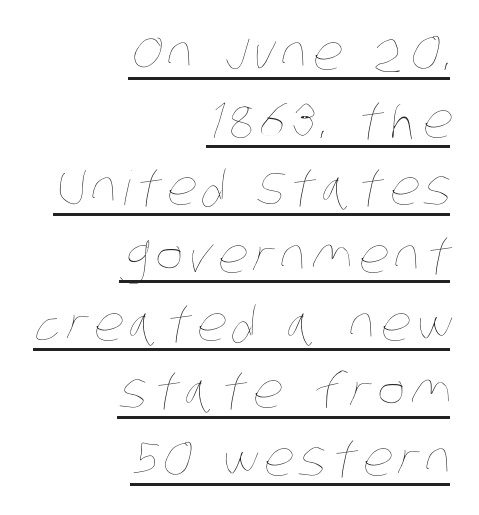
Q: Is the text bold? A: No.
Q: Is the text underlined? A: Yes.
Q: How is the paragraph aligned? A: Right-aligned.
Q: Is the spacing between lines tight, normal or loose? A: Normal.
Q: Width (condensed, normal, or wide)? A: Condensed.
Q: Stroke contrast? A: Low.
Q: x-height? A: Large.
Q: Monospaced? A: No.
